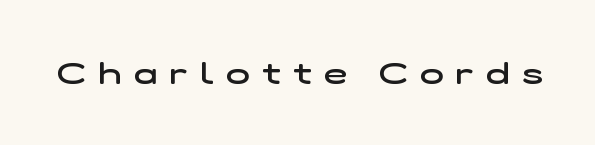
The image shows 31 px semibold, wide sans-serif type; set unusually wide letter spacing (+0.4 em), not underlined; low stroke contrast and a medium x-height.
